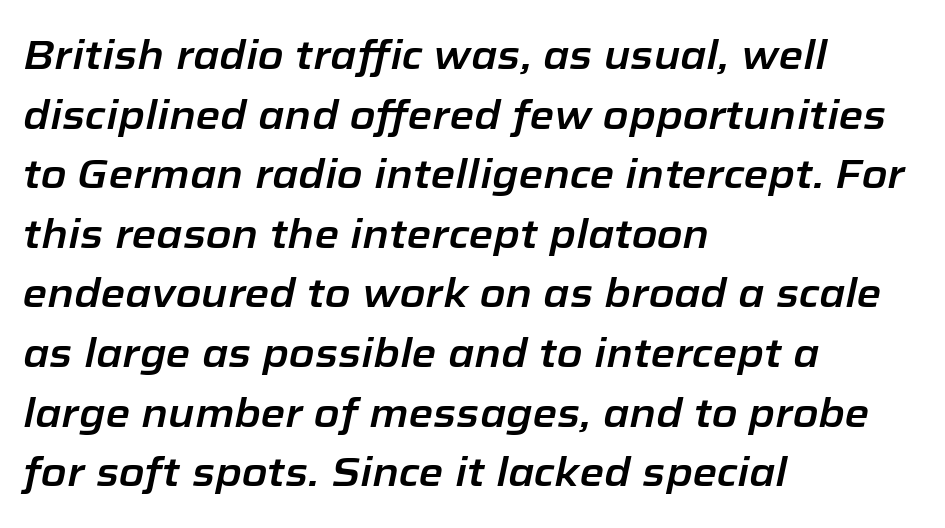
The image shows 40 px text type, italic (leaning right); set left-aligned, normal line spacing (1.49x), normal letter spacing, not underlined; low stroke contrast and a medium x-height.
